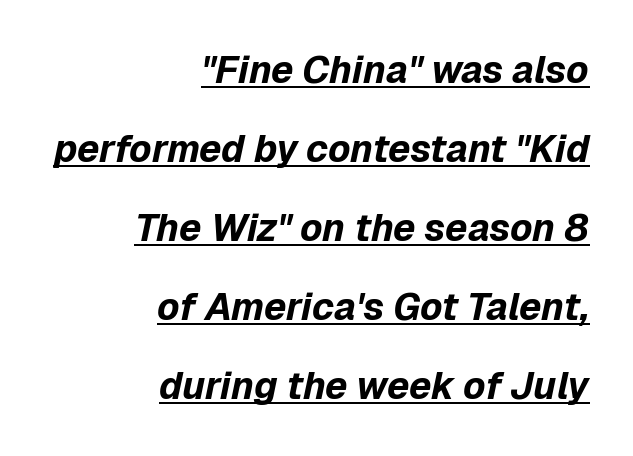
Q: Is the text bold? A: Yes.
Q: Is the text italic (slanted)? A: Yes, it leans right by about 12 degrees.
Q: Is the text underlined? A: Yes.
Q: How is the paragraph aligned? A: Right-aligned.
Q: Is the spacing between letters normal or unusually wide? A: Normal.
Q: Is the spacing between lines tight, normal or loose? A: Loose.
Q: Width (condensed, normal, or wide)? A: Normal.
Q: Stroke contrast? A: Low.
Q: x-height? A: Medium.
Q: Monospaced? A: No.
